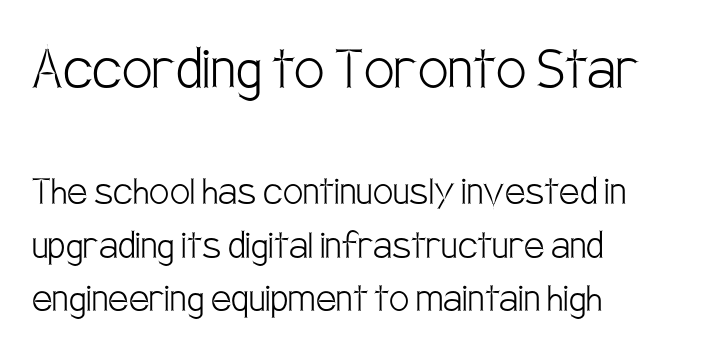
{"serif": "no", "italic": "no", "bold": "no", "weight": "light", "width": "condensed", "stroke_contrast": "low", "x_height": "large", "monospaced": "no", "underline": "no", "align": "left", "line_spacing_ratio": 1.19, "letter_spacing": "normal", "letter_spacing_em": 0.0, "larger_block": "first", "size_ratio": 1.51, "glyph_px": 68}
